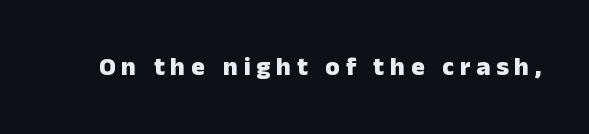
The image shows 26 px bold type, upright; set unusually wide letter spacing (+0.22 em), not underlined.
